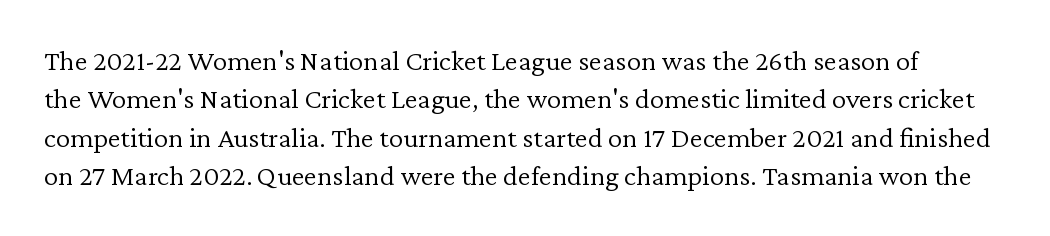
{"serif": "yes", "italic": "no", "bold": "no", "weight": "light", "width": "normal", "stroke_contrast": "low", "x_height": "medium", "monospaced": "no", "underline": "no", "line_spacing": "normal", "line_spacing_ratio": 1.32, "letter_spacing": "normal", "letter_spacing_em": 0.0, "glyph_px": 29}
